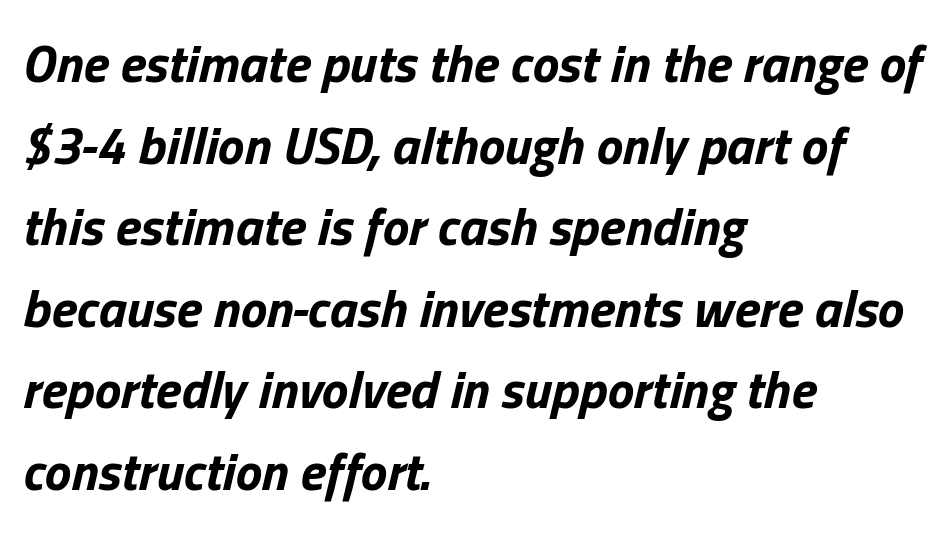
{"italic": "yes", "lean": "right", "slant_degrees": 13, "bold": "yes", "weight": "bold", "width": "normal", "stroke_contrast": "low", "x_height": "medium", "monospaced": "no", "underline": "no", "align": "left", "line_spacing": "normal", "line_spacing_ratio": 1.54, "letter_spacing": "normal", "letter_spacing_em": 0.0, "glyph_px": 53}
